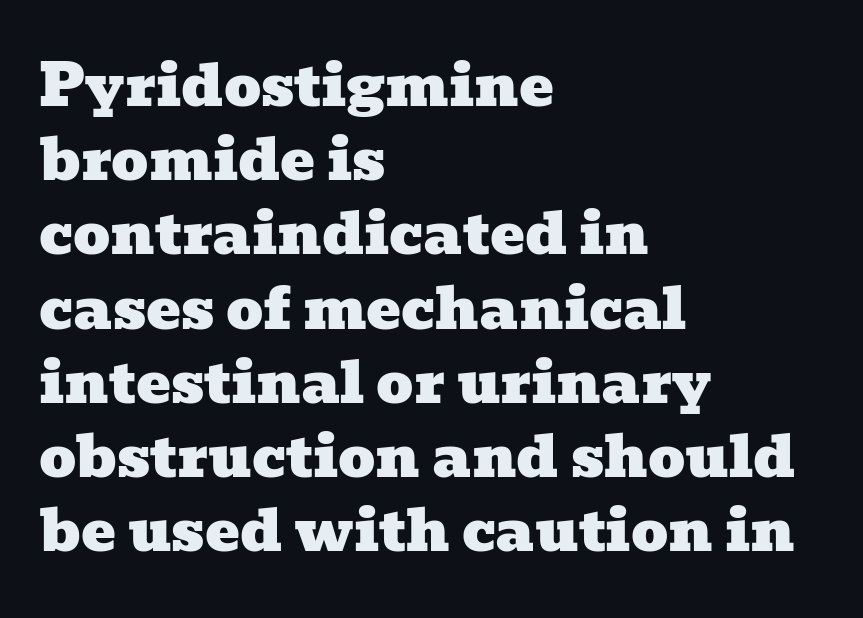
{"serif": "yes", "width": "wide", "stroke_contrast": "low", "x_height": "medium", "monospaced": "no", "underline": "no", "align": "left", "line_spacing": "normal", "line_spacing_ratio": 1.28, "letter_spacing": "normal", "letter_spacing_em": 0.0, "glyph_px": 58}
